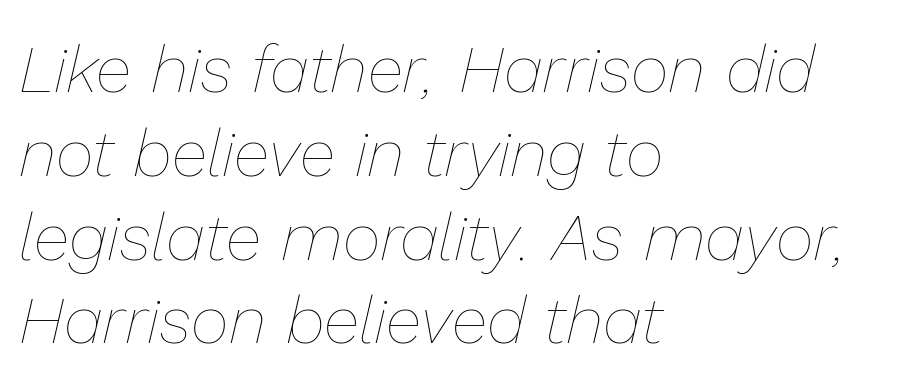
The lines are quadded left. When letters slant like this, we call the style italic. No word sits above an underline. A typesetter would call this proportional, since set widths differ per character. Between one letter and the next there's only the usual sliver of space.
